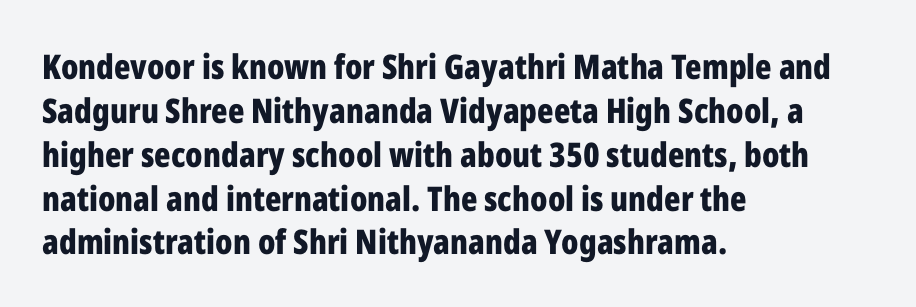
This is heavy type, rendered in bold. The words here are not underlined. Visually the block forms a straight wall on the left and a jagged coastline on the right. The passage shown has conventional tracking throughout. The lines sit at an ordinary, default distance from one another. Here the designer chose a conventional face with non-uniform glyph widths.
